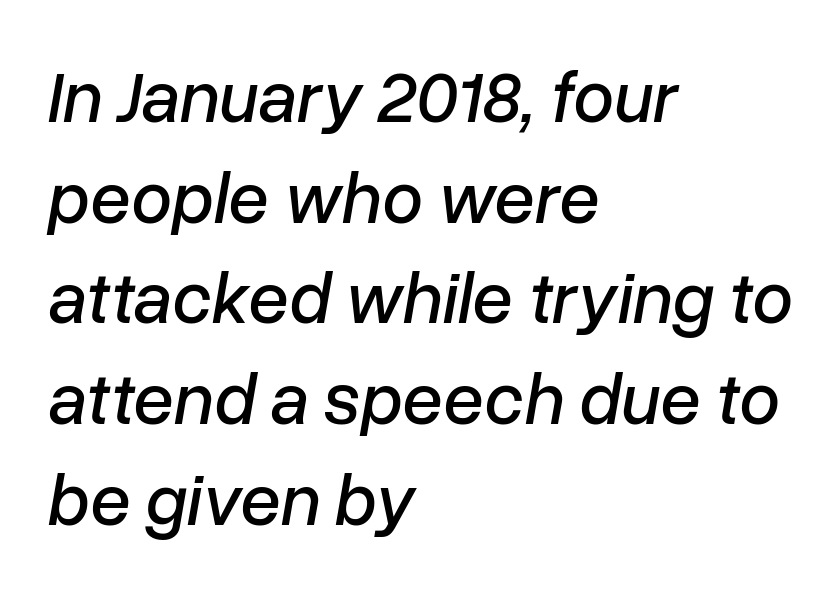
Q: Is the text italic (slanted)? A: Yes, it leans right by about 10 degrees.
Q: Is the text underlined? A: No.
Q: How is the paragraph aligned? A: Left-aligned.
Q: Is the spacing between letters normal or unusually wide? A: Normal.
Q: Is the spacing between lines tight, normal or loose? A: Normal.
Q: Width (condensed, normal, or wide)? A: Normal.
Q: Stroke contrast? A: Low.
Q: x-height? A: Medium.
Q: Monospaced? A: No.
